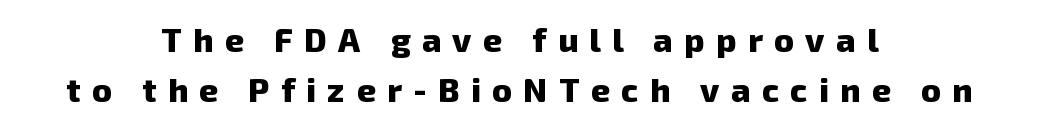
The line-height multiplier appears to be the usual default. Someone cranked the tracking dial way up on this one. Nope, no serifs anywhere on these letters. Is the block centered? Yes — each line is placed symmetrically about the middle.
